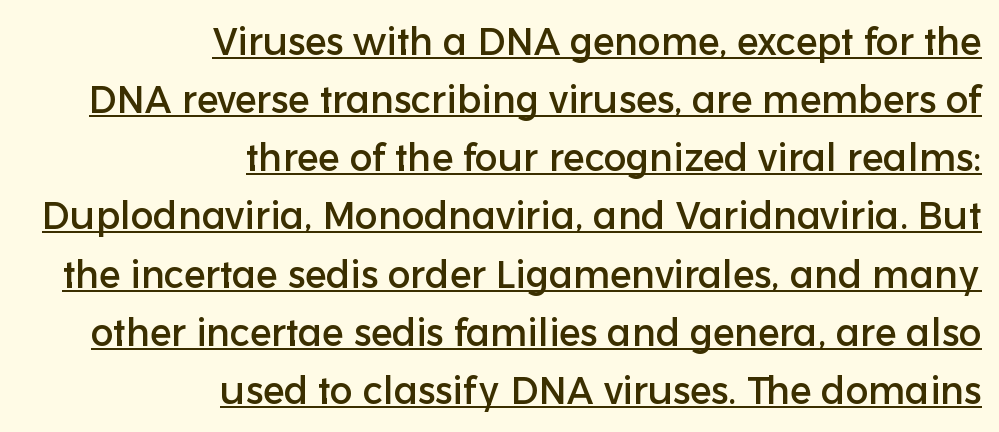
The image shows 38 px sans-serif type, upright; set right-aligned, normal line spacing (1.53x), normal letter spacing, underlined; low stroke contrast and a medium x-height.
